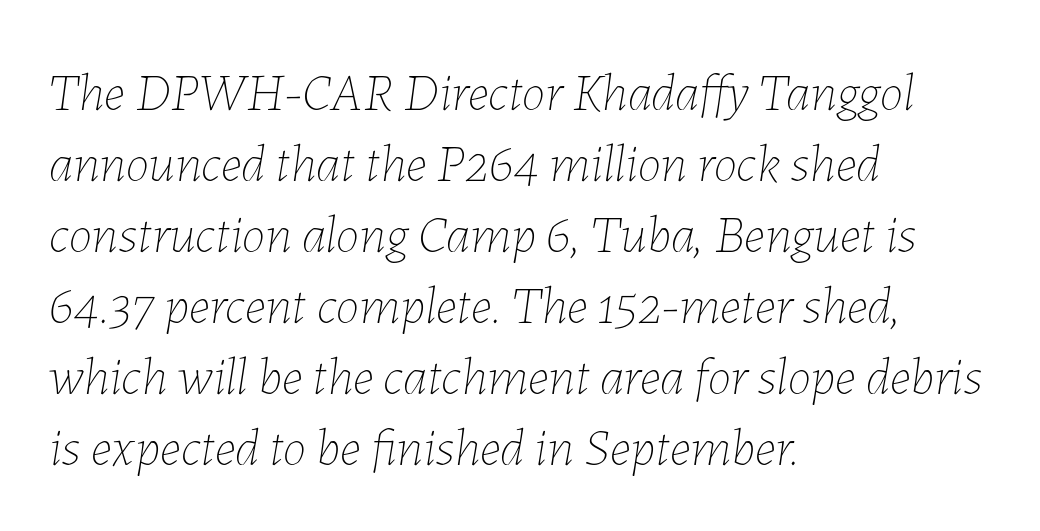
Q: Is the text bold? A: No.
Q: Is the text italic (slanted)? A: Yes, it leans right by about 7 degrees.
Q: Is the text underlined? A: No.
Q: How is the paragraph aligned? A: Left-aligned.
Q: Is the spacing between letters normal or unusually wide? A: Normal.
Q: Is the spacing between lines tight, normal or loose? A: Normal.
Q: Width (condensed, normal, or wide)? A: Normal.
Q: Stroke contrast? A: Low.
Q: x-height? A: Medium.
Q: Monospaced? A: No.
